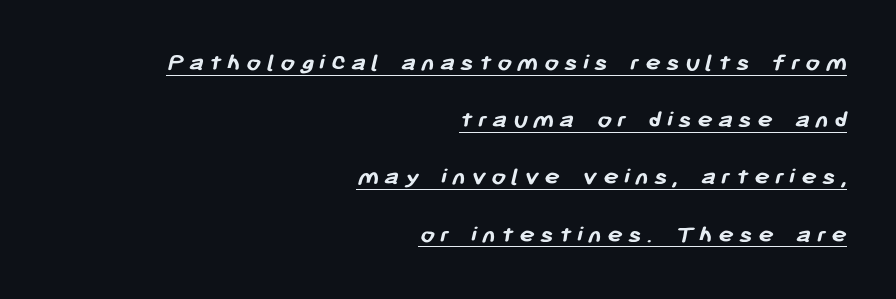
Q: Is the text bold? A: Yes.
Q: Is the text underlined? A: Yes.
Q: How is the paragraph aligned? A: Right-aligned.
Q: Is the spacing between letters normal or unusually wide? A: Unusually wide.
Q: Is the spacing between lines tight, normal or loose? A: Loose.
